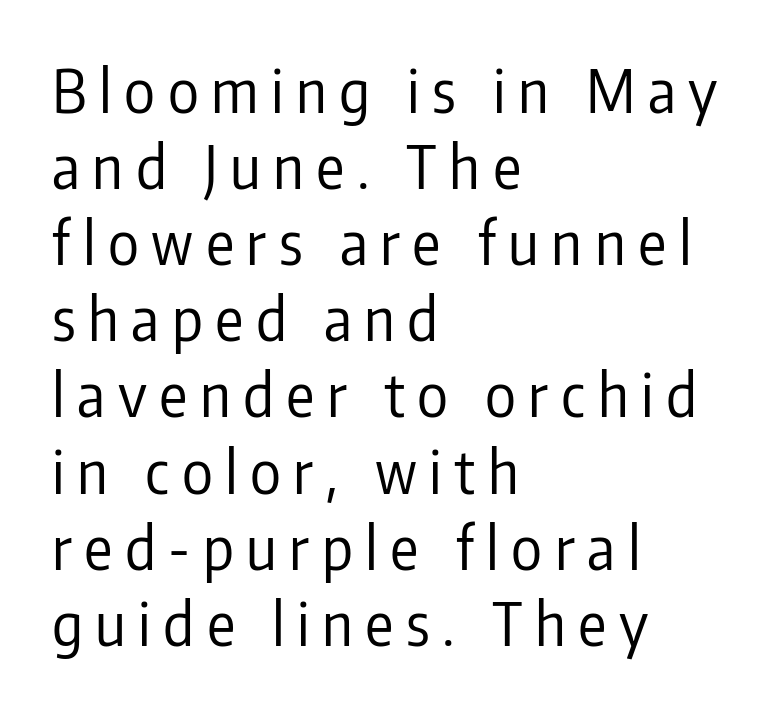
The image shows 59 px regular-weight, condensed sans-serif type, upright; set left-aligned, normal line spacing (1.29x), unusually wide letter spacing (+0.21 em), not underlined; low stroke contrast and a medium x-height.
